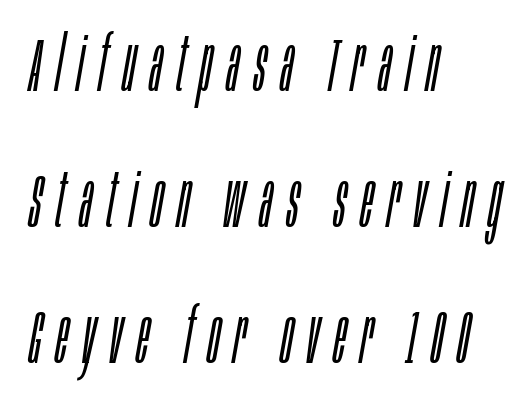
The image shows 76 px light, condensed type, italic (leaning right); set left-aligned, line spacing 1.79x, not underlined; low stroke contrast and a large x-height.
